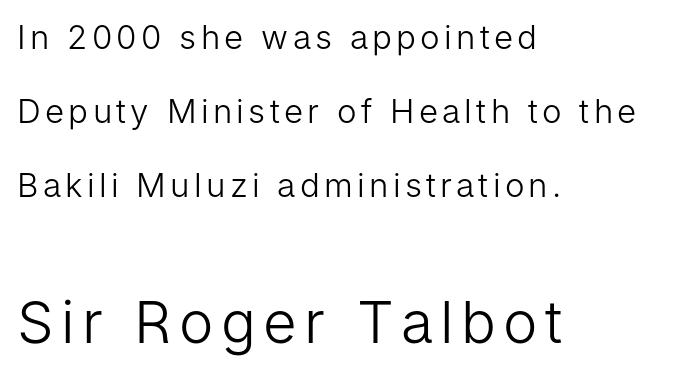
If you drew a line through each stem, it would be perfectly vertical. Do the characters align in a grid? No, the font is proportional. I'd call this a sans setting — the letters go barefoot. A classic flush-left, rag-right setting is used for this passage. This is not heavy type; no bold has been used.
